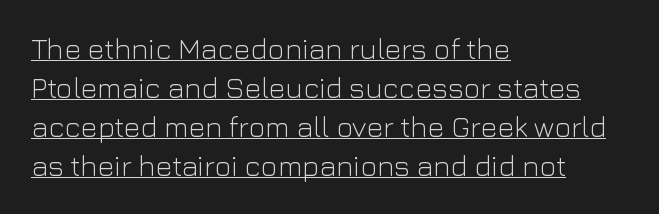
The image shows 29 px light sans-serif type, upright; set left-aligned, normal line spacing (1.34x), normal letter spacing, underlined; low stroke contrast and a medium x-height.
